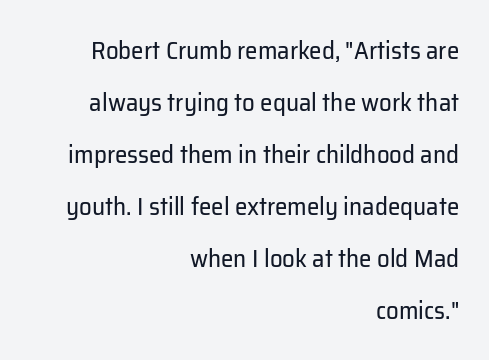
Q: Is the text bold? A: No.
Q: Is the text italic (slanted)? A: No, it is upright.
Q: Is the text underlined? A: No.
Q: How is the paragraph aligned? A: Right-aligned.
Q: Is the spacing between letters normal or unusually wide? A: Normal.
Q: Is the spacing between lines tight, normal or loose? A: Loose.
